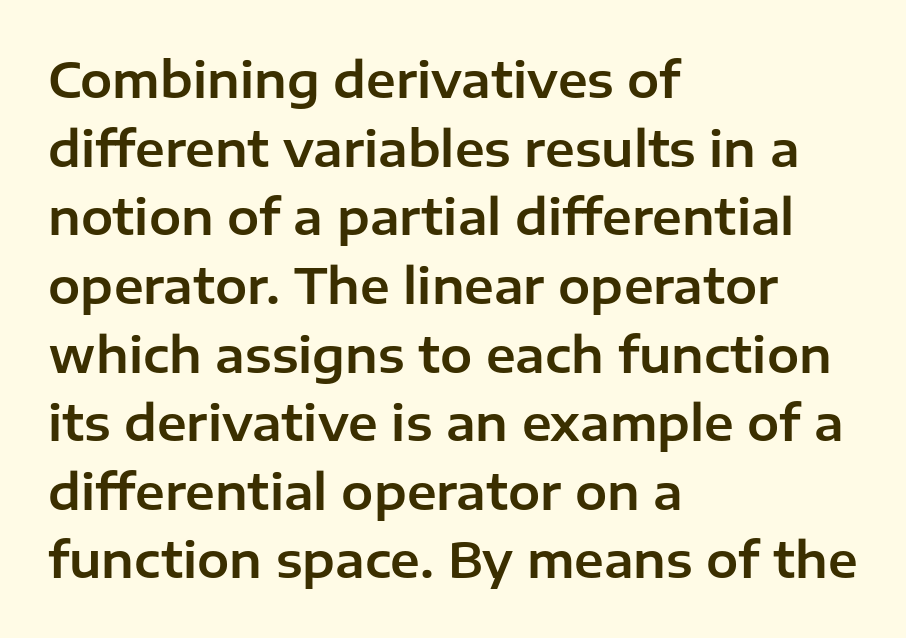
Honestly, there is no underline to notice here at all. Each letter keeps its own natural width here, so spacing adapts to shape. What's the leading like? Ordinary, nothing unusual. The horizontal fit of the characters is conventional and even. This rendering uses left alignment, leaving the right contour irregular.
